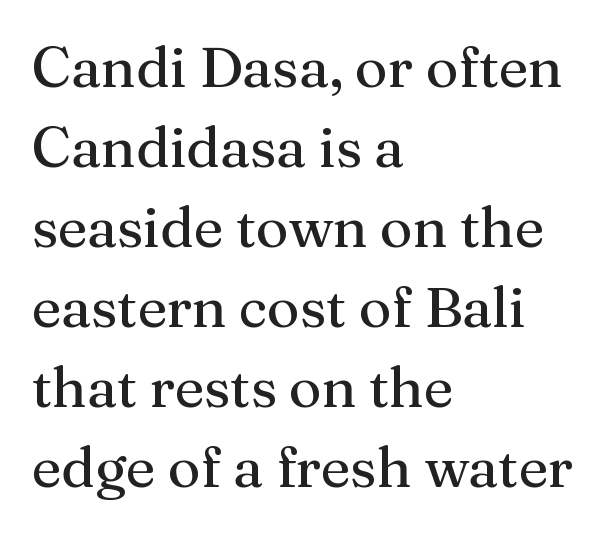
{"serif": "yes", "italic": "no", "width": "normal", "stroke_contrast": "medium", "x_height": "medium", "monospaced": "no", "underline": "no", "align": "left", "line_spacing": "normal", "line_spacing_ratio": 1.43, "letter_spacing": "normal", "letter_spacing_em": 0.0, "glyph_px": 56}
